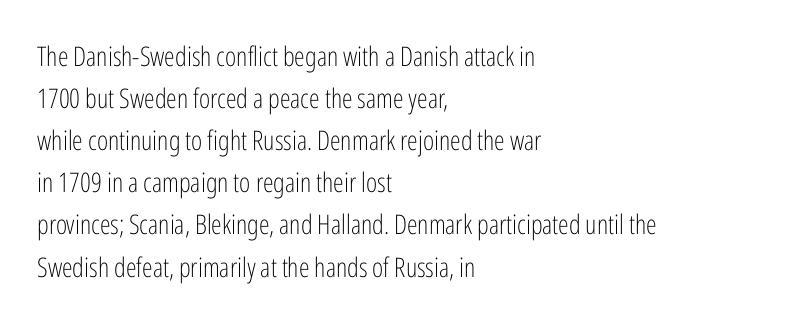
{"italic": "no", "bold": "no", "underline": "no", "align": "left", "line_spacing": "normal", "line_spacing_ratio": 1.56, "letter_spacing": "normal", "letter_spacing_em": 0.0, "glyph_px": 27}
